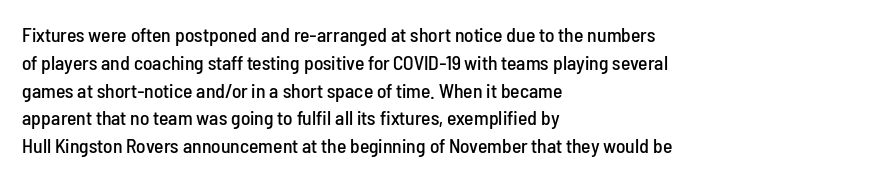
Ordinary non-slanted type is in use. If you drew a ruler down the left edge, every line would touch it. Underlining? Definitely not there. Rows of type keep a routine distance in the vertical direction. Observe the ordinary spacing: letters are neighbours, not strangers.
